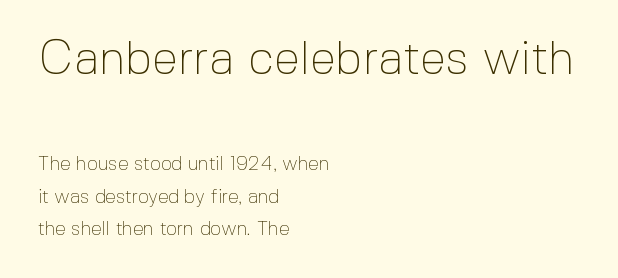
The image shows 47 px thin sans-serif type, upright; set left-aligned, normal line spacing (1.7x), normal letter spacing, not underlined; the first (top) block is 2.47x larger; a medium x-height.
